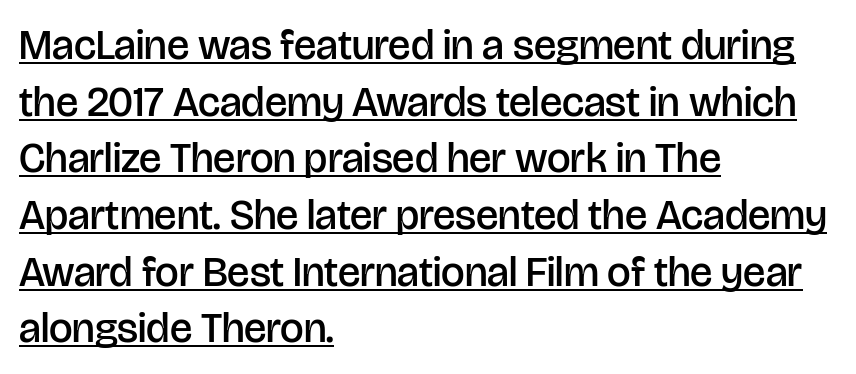
Q: Is the text bold? A: Semi-bold.
Q: Is the text italic (slanted)? A: No, it is upright.
Q: Is the typeface a serif or a sans-serif typeface? A: Sans-serif.
Q: Is the text underlined? A: Yes.
Q: How is the paragraph aligned? A: Left-aligned.
Q: Is the spacing between letters normal or unusually wide? A: Normal.
Q: Is the spacing between lines tight, normal or loose? A: Normal.
Q: Width (condensed, normal, or wide)? A: Normal.
Q: Stroke contrast? A: Low.
Q: x-height? A: Large.
Q: Monospaced? A: No.
